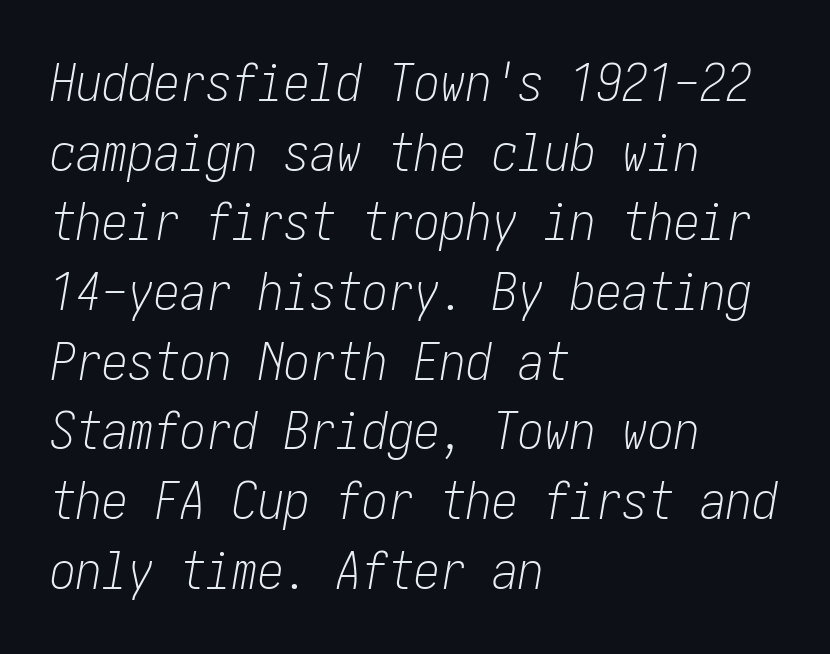
These lines sit exactly where default settings would place them. Does the copy run flush right? No — it runs flush left. Compared with ordinary roman type, these characters are visibly tilted. The zone under the glyphs is completely vacant. Honestly, the letter spacing is just normal — you wouldn't notice it.
